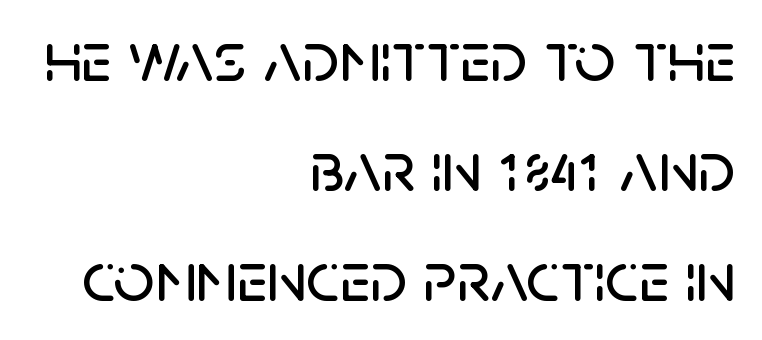
This rendering features lettering with no underline. Glyph-to-glyph distance matches everyday printed text. A roman cut, with each character standing at attention. Alignment: flush right. Nope, no serifs anywhere on these letters. Note the varied advance widths — an 'i' is clearly narrower than an 'm'.
